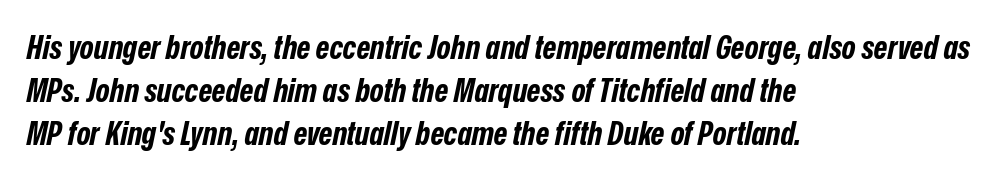
Q: Is the text bold? A: Yes.
Q: Is the text italic (slanted)? A: Yes, it leans right by about 12 degrees.
Q: Is the text underlined? A: No.
Q: How is the paragraph aligned? A: Left-aligned.
Q: Is the spacing between letters normal or unusually wide? A: Normal.
Q: Is the spacing between lines tight, normal or loose? A: Normal.
Q: Width (condensed, normal, or wide)? A: Condensed.
Q: Stroke contrast? A: Low.
Q: x-height? A: Medium.
Q: Monospaced? A: No.
